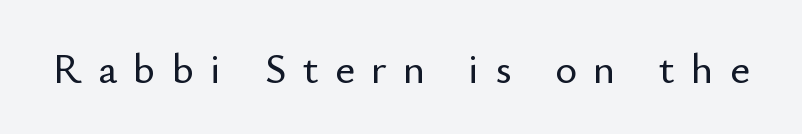
{"serif": "no", "italic": "no", "width": "normal", "stroke_contrast": "low", "x_height": "small", "monospaced": "no", "underline": "no", "letter_spacing": "wide", "letter_spacing_em": 0.39, "glyph_px": 42}
